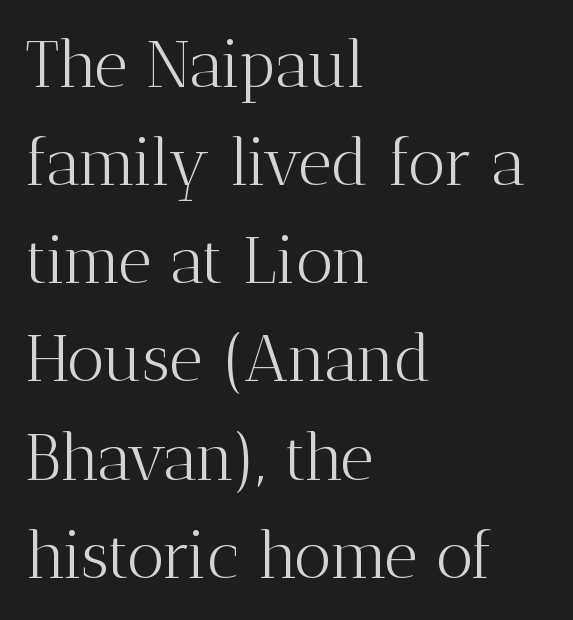
Q: Is the text bold? A: No.
Q: Is the text italic (slanted)? A: No, it is upright.
Q: Is the typeface a serif or a sans-serif typeface? A: Serif.
Q: Is the text underlined? A: No.
Q: How is the paragraph aligned? A: Left-aligned.
Q: Is the spacing between letters normal or unusually wide? A: Normal.
Q: Is the spacing between lines tight, normal or loose? A: Normal.
Q: Width (condensed, normal, or wide)? A: Normal.
Q: Stroke contrast? A: Medium.
Q: x-height? A: Medium.
Q: Monospaced? A: No.
